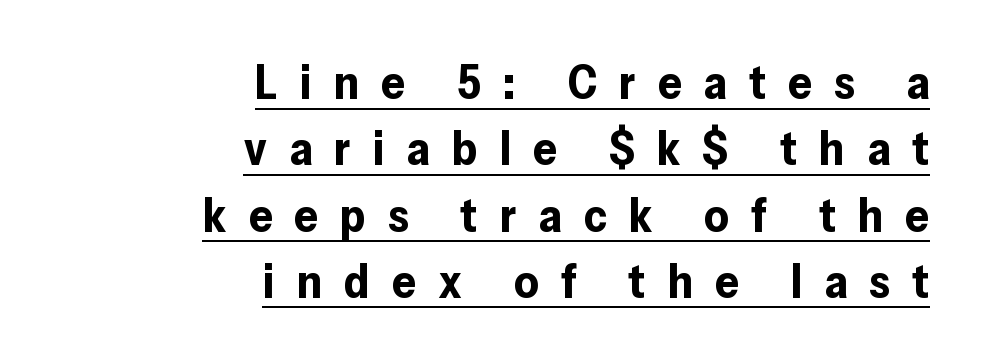
Q: Is the text bold? A: Yes.
Q: Is the text italic (slanted)? A: No, it is upright.
Q: Is the typeface a serif or a sans-serif typeface? A: Sans-serif.
Q: Is the text underlined? A: Yes.
Q: How is the paragraph aligned? A: Right-aligned.
Q: Is the spacing between letters normal or unusually wide? A: Unusually wide.
Q: Is the spacing between lines tight, normal or loose? A: Normal.
Q: Width (condensed, normal, or wide)? A: Normal.
Q: Stroke contrast? A: Low.
Q: x-height? A: Medium.
Q: Monospaced? A: No.
